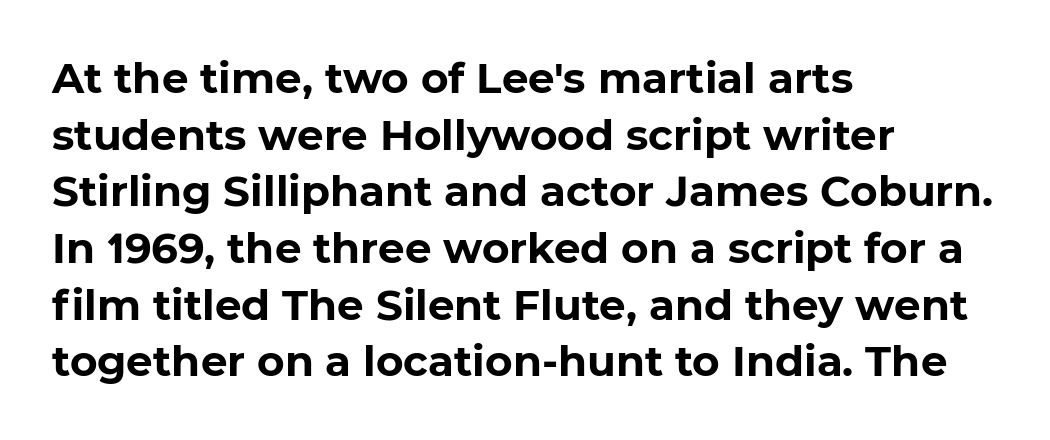
Does the copy run flush right? No — it runs flush left. Are there feet on the stems? There aren't — it's a sans. Each glyph is drawn with heavy, bold strokes. This sample has the flowing, uneven cadence of proportional lettering. Students, observe: this is what conventionally led text looks like. Short note: letters normally spaced.
